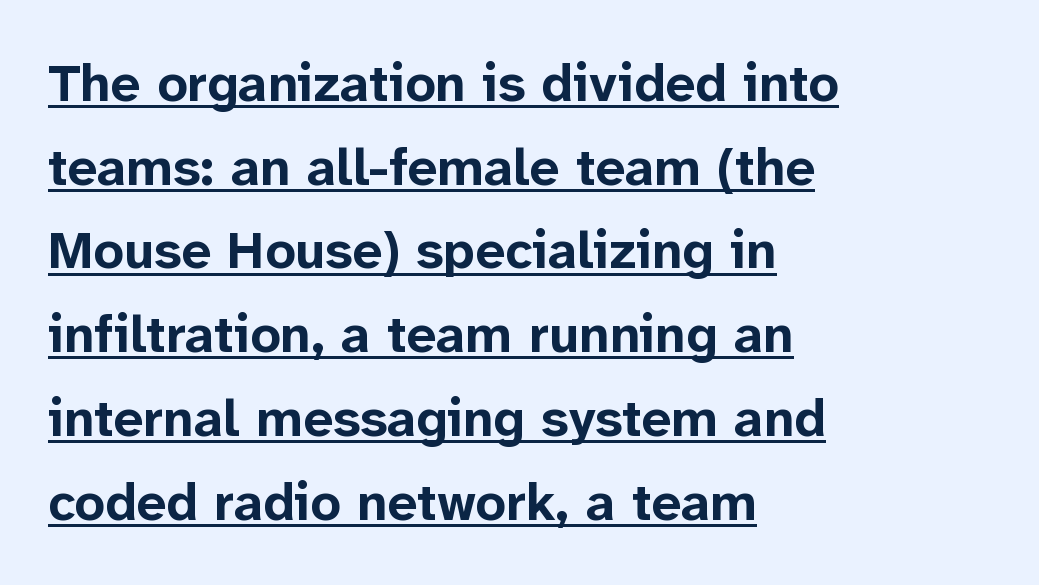
Q: Is the text bold? A: Yes.
Q: Is the text italic (slanted)? A: No, it is upright.
Q: Is the typeface a serif or a sans-serif typeface? A: Sans-serif.
Q: Is the text underlined? A: Yes.
Q: How is the paragraph aligned? A: Left-aligned.
Q: Is the spacing between letters normal or unusually wide? A: Normal.
Q: Is the spacing between lines tight, normal or loose? A: Normal.
Q: Width (condensed, normal, or wide)? A: Normal.
Q: Stroke contrast? A: Low.
Q: x-height? A: Medium.
Q: Monospaced? A: No.
